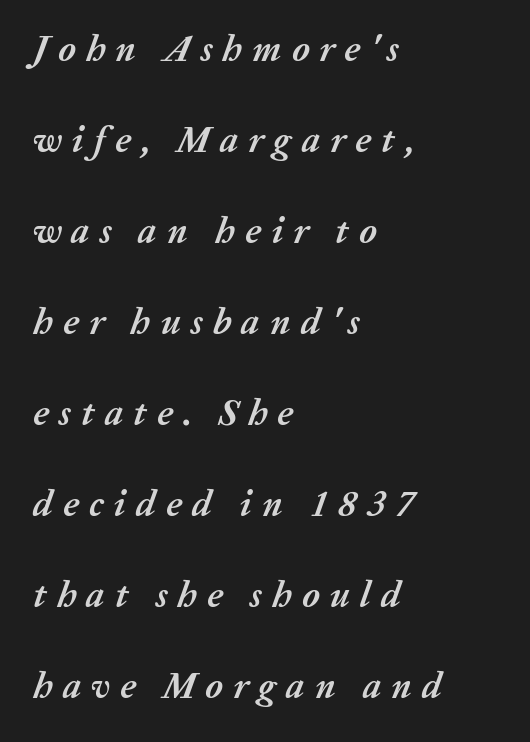
The image shows 37 px semibold type, italic (leaning right); set left-aligned, loose line spacing (2.46x), unusually wide letter spacing (+0.27 em), not underlined; medium stroke contrast and a medium x-height.
